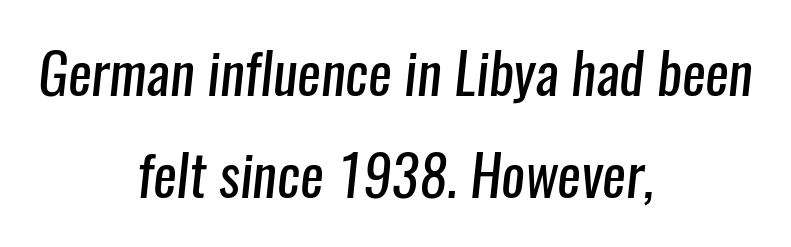
Q: Is the text bold? A: No.
Q: Is the typeface a serif or a sans-serif typeface? A: Sans-serif.
Q: Is the text underlined? A: No.
Q: How is the paragraph aligned? A: Centered.
Q: Is the spacing between letters normal or unusually wide? A: Normal.
Q: Width (condensed, normal, or wide)? A: Condensed.
Q: Stroke contrast? A: Low.
Q: x-height? A: Medium.
Q: Monospaced? A: No.
